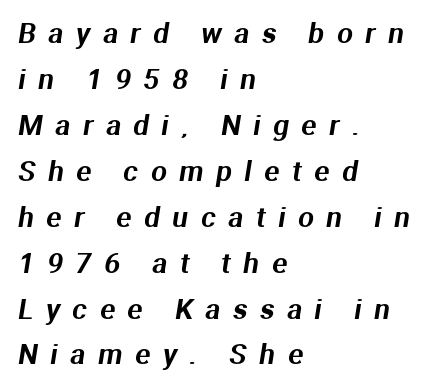
The image shows 28 px sans-serif type; set left-aligned, normal line spacing (1.64x), unusually wide letter spacing (+0.45 em), not underlined; medium stroke contrast and a medium x-height.
